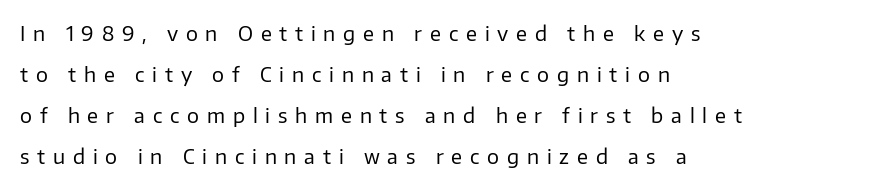
The strokes are not fattened; the text isn't bold. Any mark beneath the type? The region is blank. The passage shown has open, widely tracked lettering throughout. A typesetter would mark this as roman, not italic. Whoever set this chose breathing room over compactness in the vertical rhythm.
